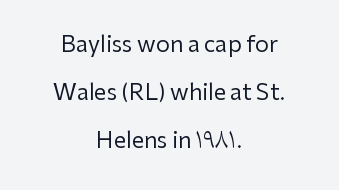
Q: Is the text bold? A: No.
Q: Is the text italic (slanted)? A: No, it is upright.
Q: Is the text underlined? A: No.
Q: How is the paragraph aligned? A: Centered.
Q: Is the spacing between letters normal or unusually wide? A: Normal.
Q: Is the spacing between lines tight, normal or loose? A: Loose.
